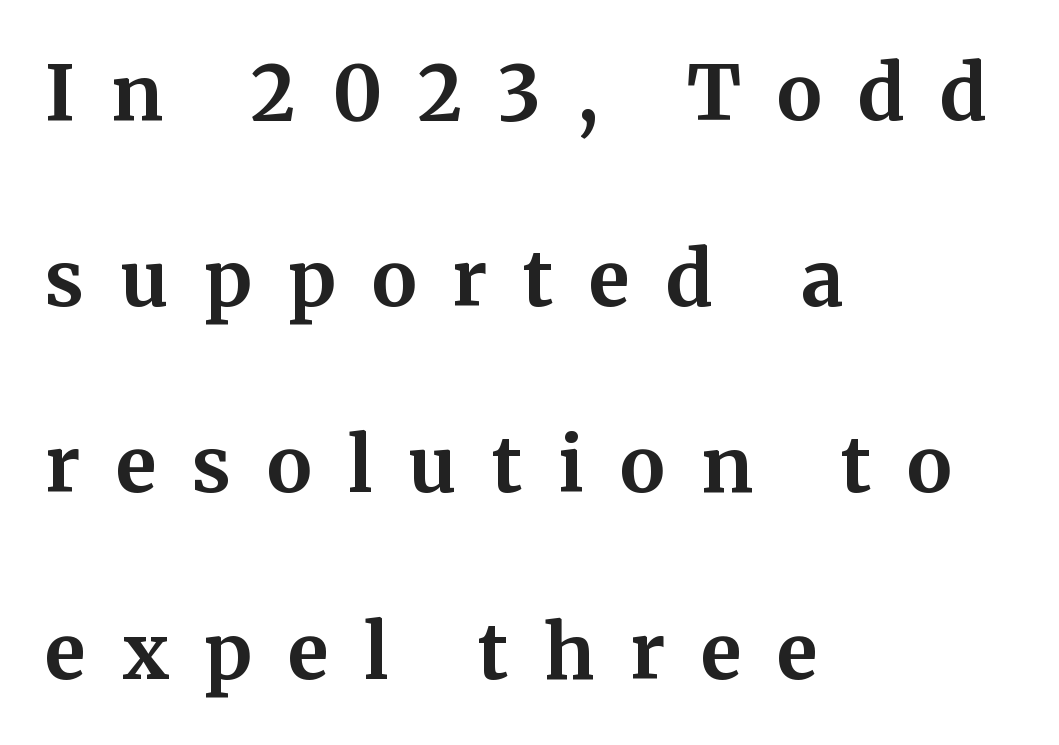
If you drew a ruler down the left edge, every line would touch it. The type sits square on the baseline with zero lean. Serifs: yes, visible at the terminals of the letterforms. Vertical spacing — loose. The passage shown is not underscored anywhere.
